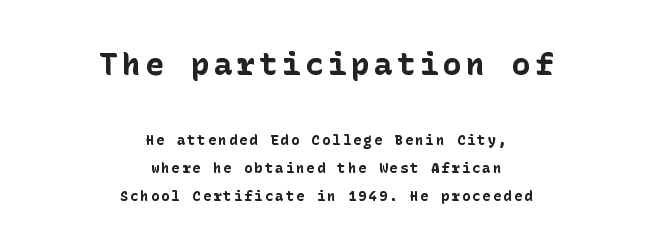
Each line is balanced around a shared central axis. Leading: increased. Nope, not italic — everything's standing straight. Character size in the leading block exceeds that of the trailing block.
